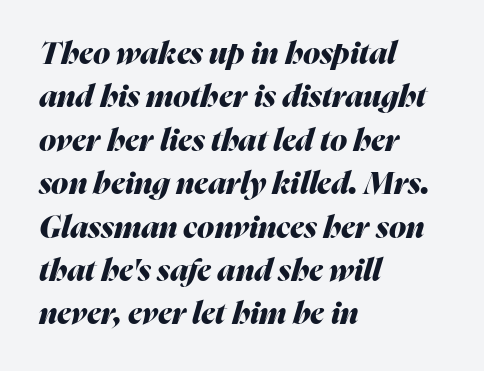
The tracking reads as untouched default to a designer's eye. Heft: maximum for text — a bold. Left-aligned paragraph, ragged on the right. This rendering features lettering with no underline.
